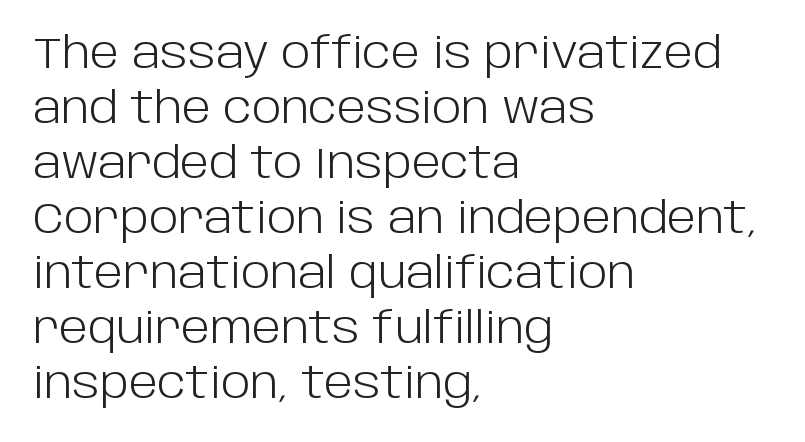
Rows of type keep a routine distance in the vertical direction. Reading down the block, your eye returns to a fixed left position each line. Inter-character spacing is left at the font's built-in metrics. The strip under each line holds only bare page. Is the type heavy? It reads as light-to-regular instead.
